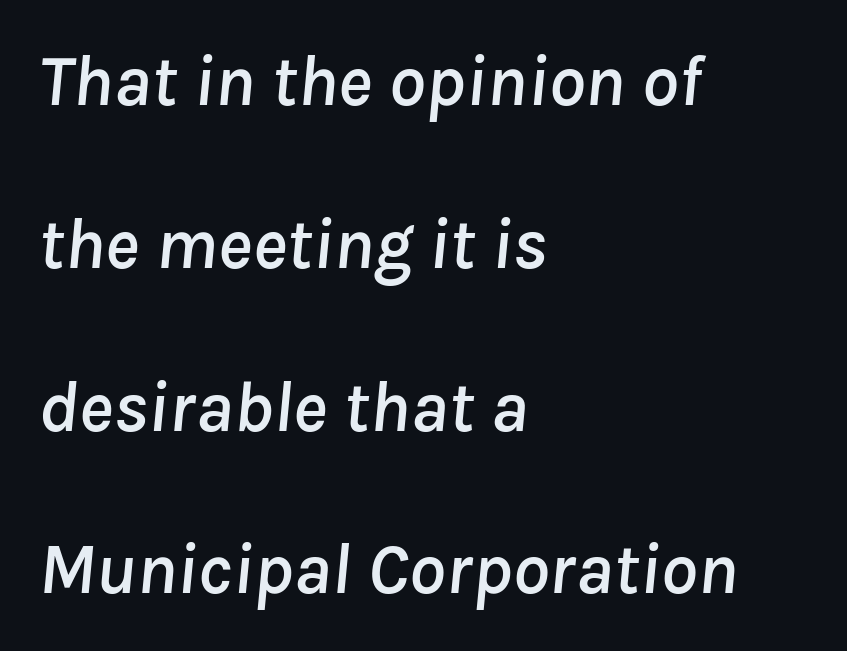
Q: Is the text italic (slanted)? A: Yes, it leans right by about 8 degrees.
Q: Is the text underlined? A: No.
Q: How is the paragraph aligned? A: Left-aligned.
Q: Is the spacing between letters normal or unusually wide? A: Normal.
Q: Is the spacing between lines tight, normal or loose? A: Loose.
Q: Width (condensed, normal, or wide)? A: Normal.
Q: Stroke contrast? A: Low.
Q: x-height? A: Medium.
Q: Monospaced? A: No.
